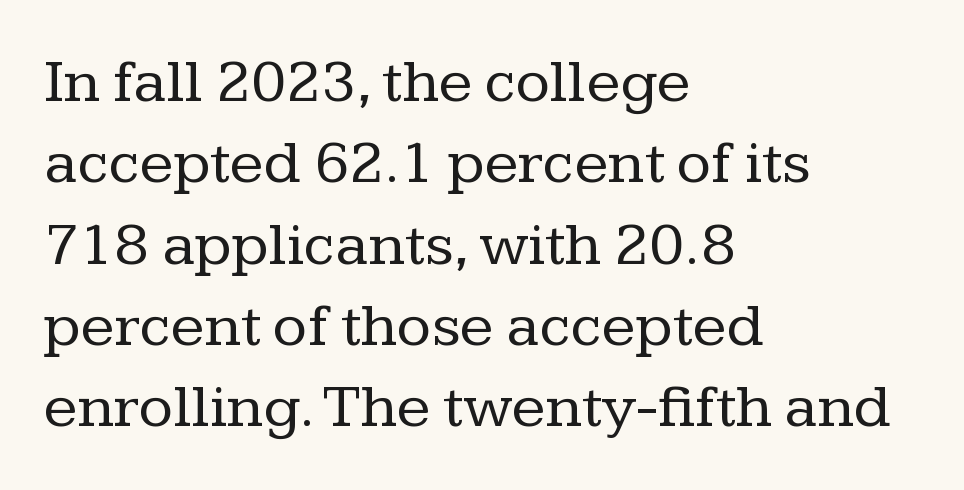
The image shows 63 px regular-weight serif type, upright; set left-aligned, normal line spacing (1.29x), normal letter spacing, not underlined; low stroke contrast and a medium x-height.
